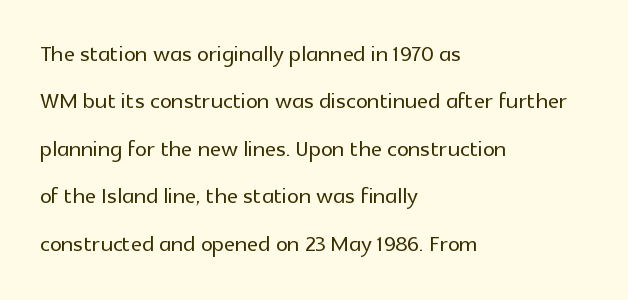
The image shows 30 px sans-serif type, upright; set left-aligned, normal line spacing (1.58x), normal letter spacing, not underlined; a medium x-height.
